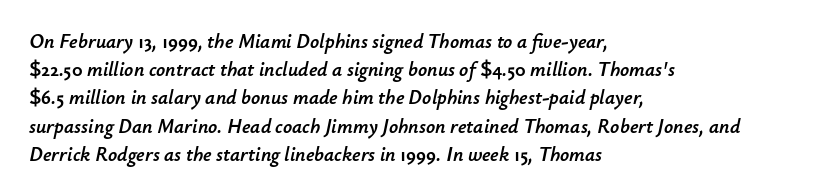
Q: Is the text italic (slanted)? A: Yes, it leans right by about 12 degrees.
Q: Is the text underlined? A: No.
Q: How is the paragraph aligned? A: Left-aligned.
Q: Is the spacing between letters normal or unusually wide? A: Normal.
Q: Is the spacing between lines tight, normal or loose? A: Normal.
